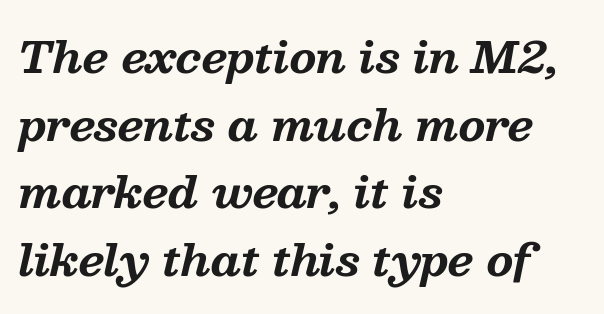
Tracking value appears to be zero — textbook default spacing. Note: serifs present on the glyphs. Pretty heavy lettering here — definitely bold. Words float on clear page, feet unadorned.
